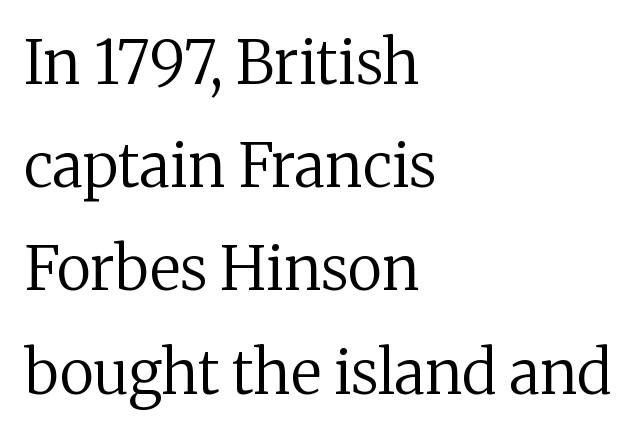
Q: Is the text bold? A: No.
Q: Is the text italic (slanted)? A: No, it is upright.
Q: Is the typeface a serif or a sans-serif typeface? A: Serif.
Q: Is the text underlined? A: No.
Q: How is the paragraph aligned? A: Left-aligned.
Q: Is the spacing between letters normal or unusually wide? A: Normal.
Q: Width (condensed, normal, or wide)? A: Normal.
Q: Stroke contrast? A: Medium.
Q: x-height? A: Medium.
Q: Monospaced? A: No.
